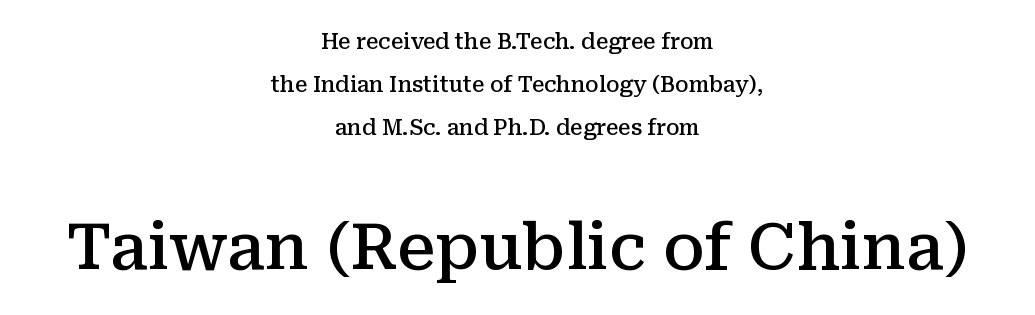
{"serif": "yes", "italic": "no", "bold": "semi", "weight": "semibold", "width": "normal", "stroke_contrast": "medium", "x_height": "medium", "monospaced": "no", "underline": "no", "align": "center", "line_spacing": "loose", "line_spacing_ratio": 2.05, "letter_spacing": "normal", "letter_spacing_em": 0.0, "larger_block": "second", "size_ratio": 3.05, "glyph_px": 64}
